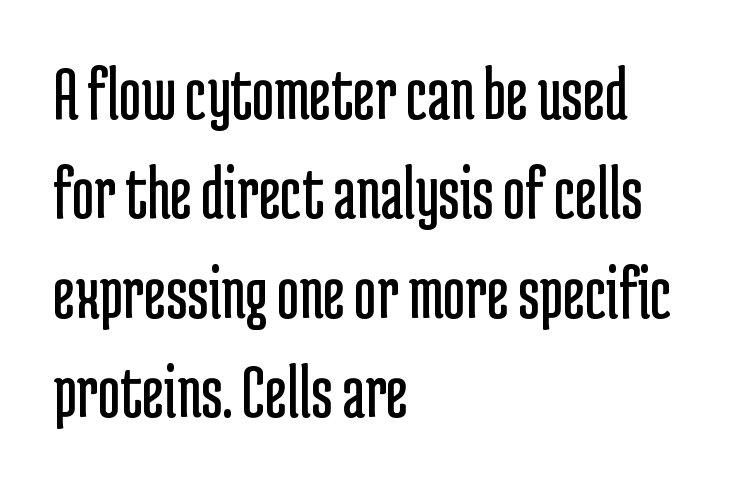
{"serif": "no", "italic": "no", "bold": "no", "weight": "regular", "width": "condensed", "stroke_contrast": "low", "x_height": "medium", "monospaced": "no", "underline": "no", "align": "left", "line_spacing": "normal", "line_spacing_ratio": 1.29, "letter_spacing": "normal", "letter_spacing_em": 0.0, "glyph_px": 77}
